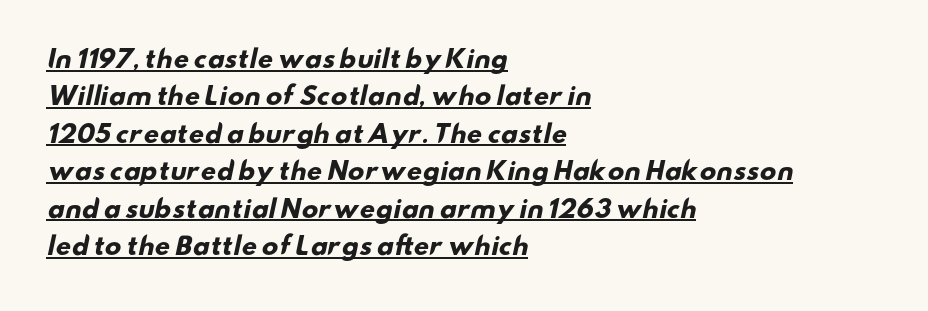
{"bold": "yes", "underline": "yes", "align": "left", "line_spacing": "normal", "line_spacing_ratio": 1.56, "letter_spacing": "normal", "letter_spacing_em": 0.0, "glyph_px": 24}
